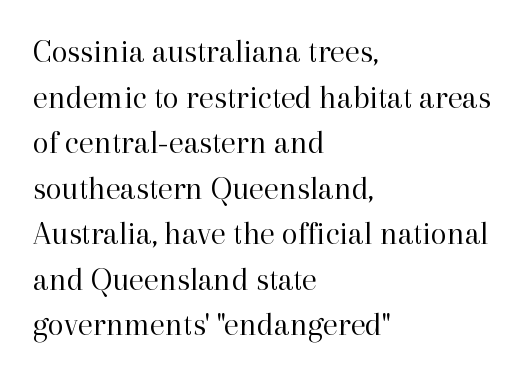
The image shows 33 px regular-weight serif type, upright; set left-aligned, normal line spacing (1.38x), normal letter spacing, not underlined; high stroke contrast and a medium x-height.
